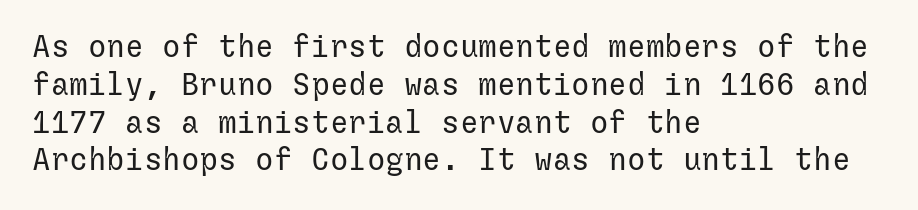
{"serif": "no", "italic": "no", "bold": "no", "weight": "regular", "width": "normal", "stroke_contrast": "low", "x_height": "medium", "underline": "no", "align": "left", "line_spacing_ratio": 1.22, "letter_spacing": "normal", "letter_spacing_em": 0.0, "glyph_px": 31}
